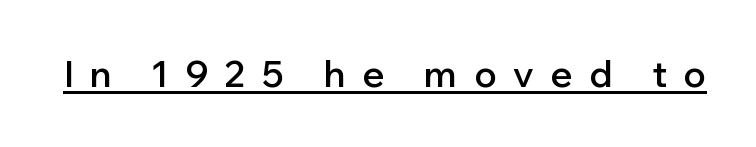
The image shows 36 px semibold sans-serif type, upright; set unusually wide letter spacing (+0.46 em), underlined; low stroke contrast and a medium x-height.
